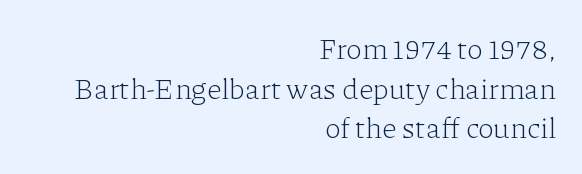
The font's upright variant was chosen for this text. Any mark beneath the type? The region is blank. Is this a sans? No — the strokes have serifs. Does the copy run flush right? Yes — the right margin is perfectly even. No letter is thick-stroked: the sample isn't bold.
